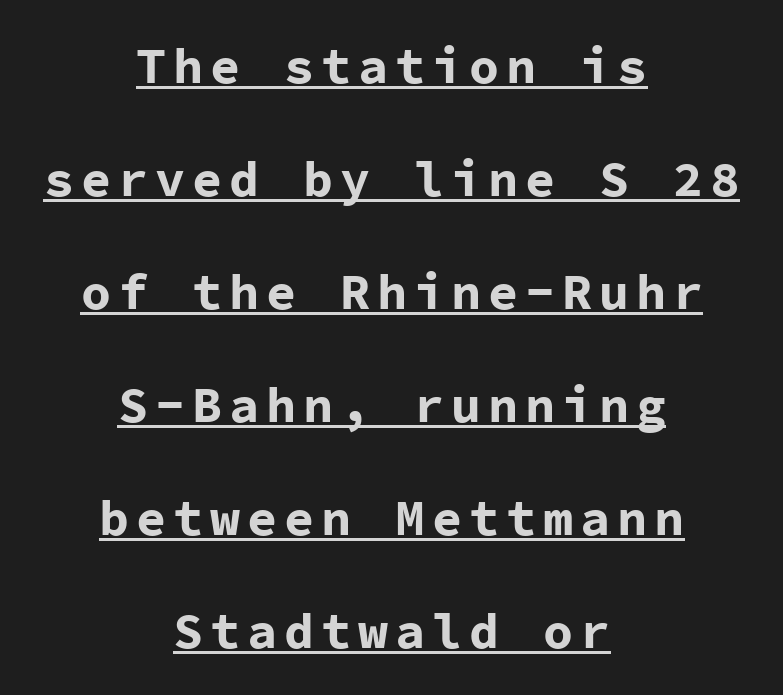
The face used here has the dense, thick strokes of a bold. The typesetter has applied underlining to the passage shown. This rendering employs a face without finishing strokes, i.e., a sans-serif. How would I describe the line gaps? Wide and relaxed.
